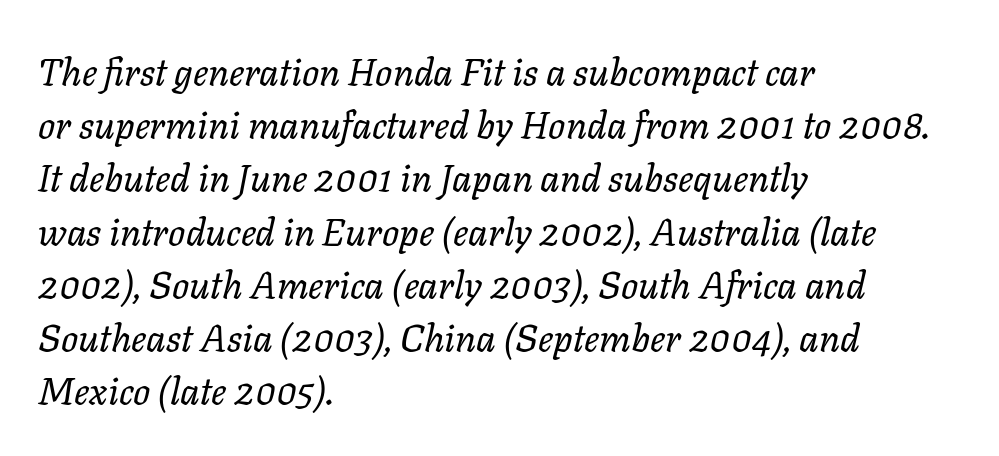
{"italic": "yes", "lean": "right", "slant_degrees": 11, "bold": "no", "weight": "regular", "width": "normal", "stroke_contrast": "low", "x_height": "medium", "monospaced": "no", "underline": "no", "align": "left", "line_spacing": "normal", "line_spacing_ratio": 1.4, "letter_spacing": "normal", "letter_spacing_em": 0.0, "glyph_px": 38}
